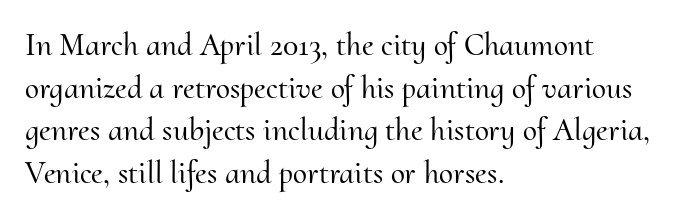
Where is the straight margin? On the left. Every stem runs plumb, perpendicular to the baseline. Short note: letters normally spaced. The rows are spaced the way most documents space them. Do the characters align in a grid? No, the font is proportional. Examine the stroke ends and you'll spot serifs.
